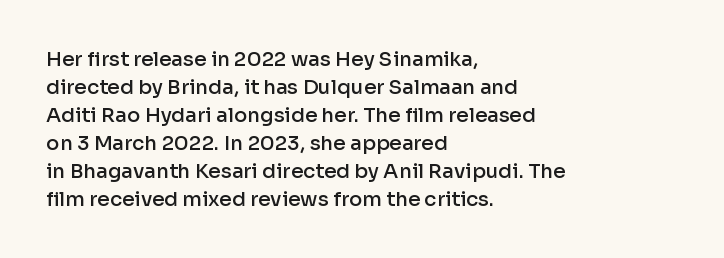
{"italic": "no", "bold": "semi", "underline": "no", "align": "left", "line_spacing": "normal", "line_spacing_ratio": 1.4, "letter_spacing": "normal", "letter_spacing_em": 0.0, "glyph_px": 20}
